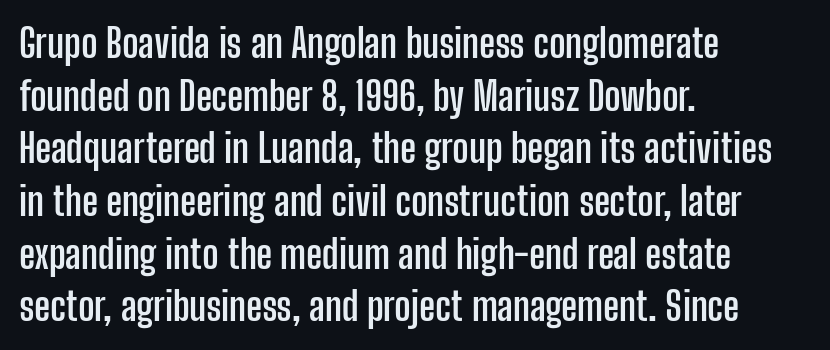
If you measured baseline to baseline, you'd find a middling distance. Caption: multi-line text, flush left, ragged right. Look at the tracking — it's just the regular setting, nothing added. This rendering employs a face without finishing strokes, i.e., a sans-serif. Descenders are the only things crossing below the line. You could not count columns in this text — the font is proportionally spaced.
